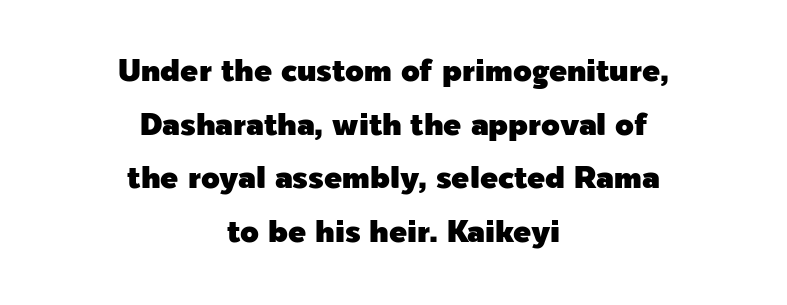
Q: Is the text italic (slanted)? A: No, it is upright.
Q: Is the typeface a serif or a sans-serif typeface? A: Sans-serif.
Q: Is the text underlined? A: No.
Q: How is the paragraph aligned? A: Centered.
Q: Is the spacing between letters normal or unusually wide? A: Normal.
Q: Width (condensed, normal, or wide)? A: Normal.
Q: x-height? A: Medium.
Q: Monospaced? A: No.
